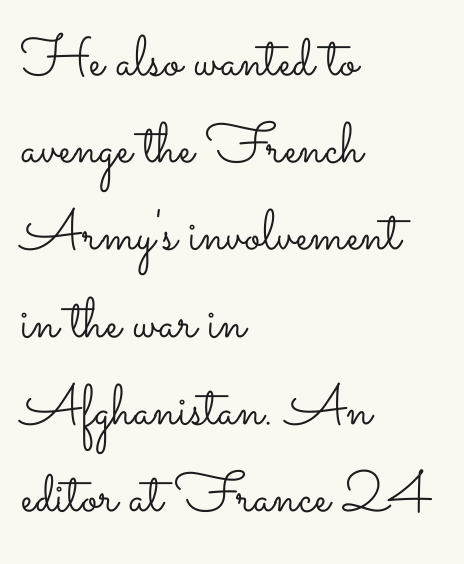
Q: Is the text bold? A: No.
Q: Is the text italic (slanted)? A: Yes.
Q: Is the text underlined? A: No.
Q: How is the paragraph aligned? A: Left-aligned.
Q: Is the spacing between letters normal or unusually wide? A: Normal.
Q: Is the spacing between lines tight, normal or loose? A: Normal.
Q: Width (condensed, normal, or wide)? A: Wide.
Q: Stroke contrast? A: Low.
Q: x-height? A: Small.
Q: Monospaced? A: No.
